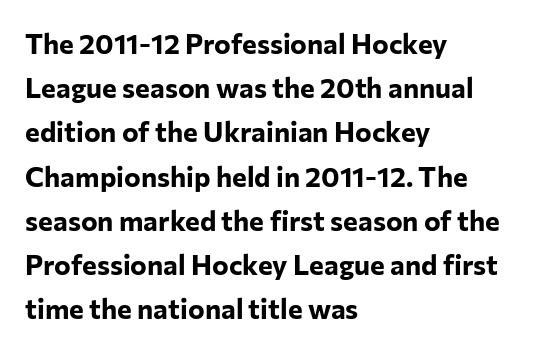
The font is running at its bold setting. Posture: upright roman. The vertical gap from one line to the next is medium. Observe the absence of serifs on each vertical stroke in this sample. These lines are rendered in a variable-pitch font.
